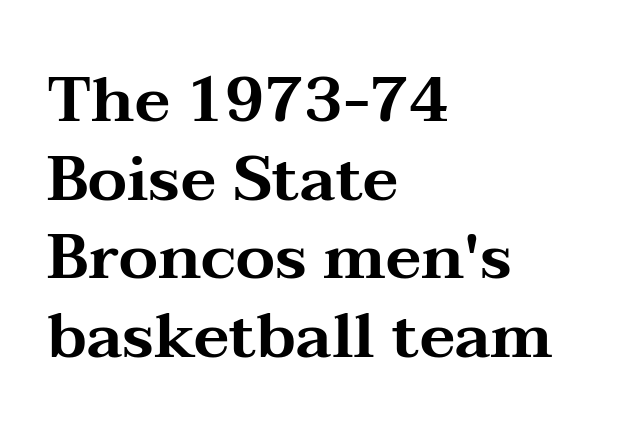
A typesetter would call this zero additional tracking. This sample is left-justified, so line endings fall wherever the words run out. Interline gaps are of average width in this sample. These lines were composed using upright roman letters. Proportional: the letters do not fall into vertical columns. The zone under the glyphs is completely vacant.
